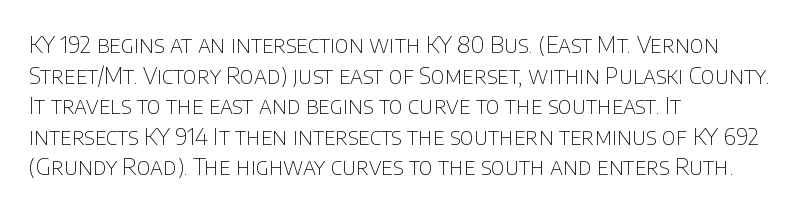
Q: Is the text bold? A: No.
Q: Is the text italic (slanted)? A: No, it is upright.
Q: Is the text underlined? A: No.
Q: How is the paragraph aligned? A: Left-aligned.
Q: Is the spacing between letters normal or unusually wide? A: Normal.
Q: Is the spacing between lines tight, normal or loose? A: Normal.
